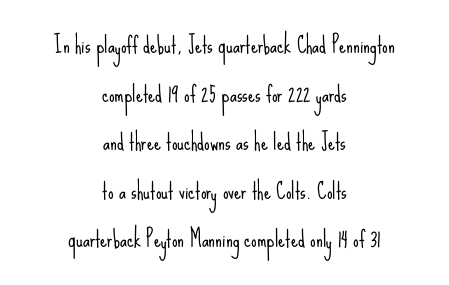
{"italic": "no", "bold": "no", "underline": "no", "align": "center", "line_spacing": "loose", "line_spacing_ratio": 2.21, "letter_spacing": "normal", "letter_spacing_em": 0.0, "glyph_px": 22}
